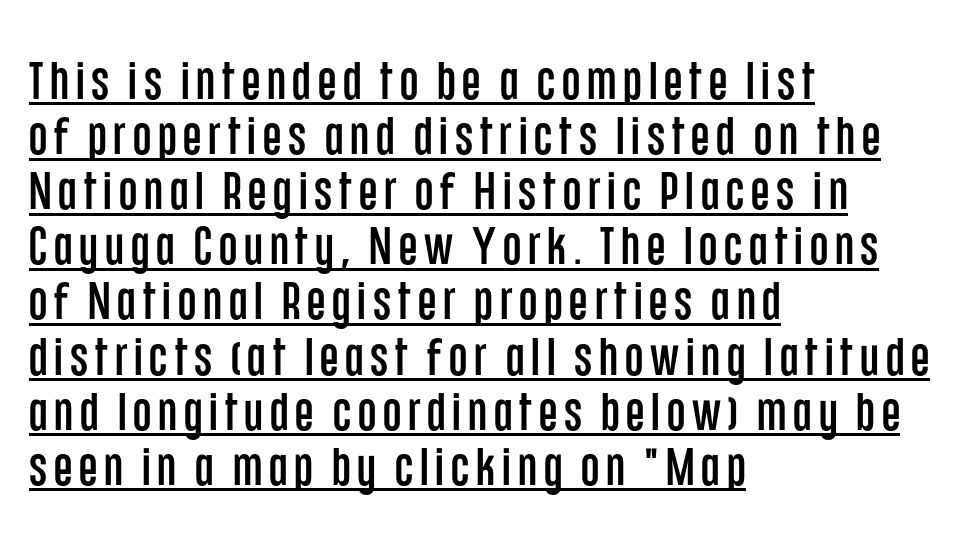
The image shows 53 px condensed sans-serif type, upright; set left-aligned, tight line spacing (1.04x), underlined; low stroke contrast and a large x-height.
